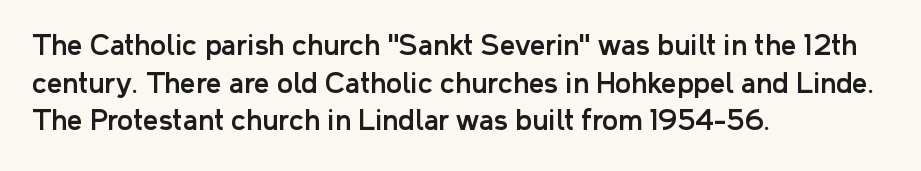
{"italic": "no", "underline": "no", "align": "left", "line_spacing": "normal", "line_spacing_ratio": 1.39, "letter_spacing": "normal", "letter_spacing_em": 0.0, "glyph_px": 27}
